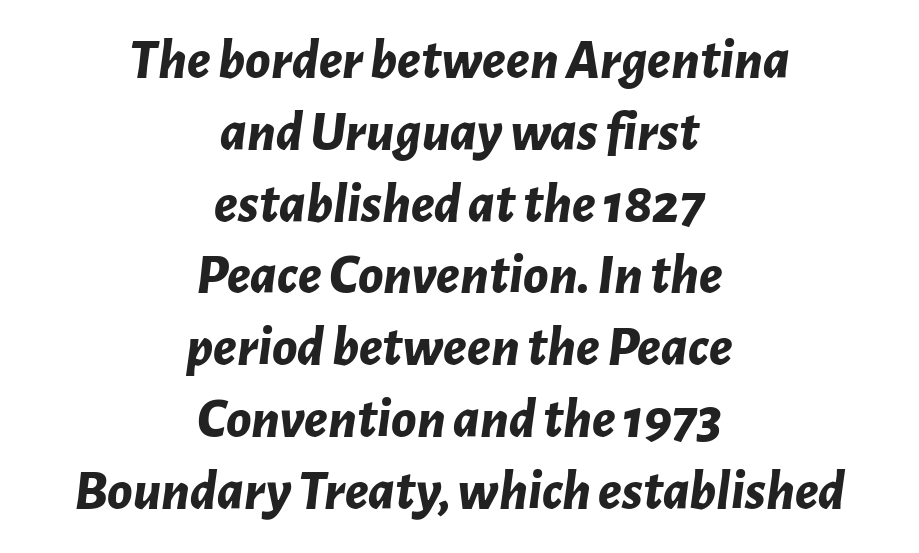
Is the block centered? Yes — each line is placed symmetrically about the middle. The sample has been set heavy, in full bold. Descenders are the only things crossing below the line. This rendering leaves character spacing at its baseline value. Is there much room between lines? A standard amount, neither cramped nor airy. The letters advance in unequal steps, a hallmark of proportional type.
